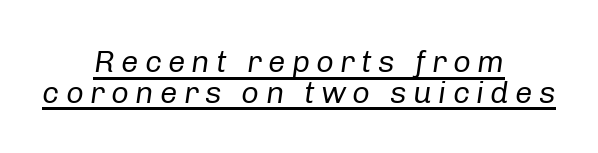
Q: Is the text bold? A: No.
Q: Is the text italic (slanted)? A: Yes, it leans right by about 8 degrees.
Q: Is the text underlined? A: Yes.
Q: How is the paragraph aligned? A: Centered.
Q: Is the spacing between letters normal or unusually wide? A: Unusually wide.
Q: Is the spacing between lines tight, normal or loose? A: Tight.
Q: Width (condensed, normal, or wide)? A: Normal.
Q: Stroke contrast? A: Low.
Q: x-height? A: Medium.
Q: Monospaced? A: No.
